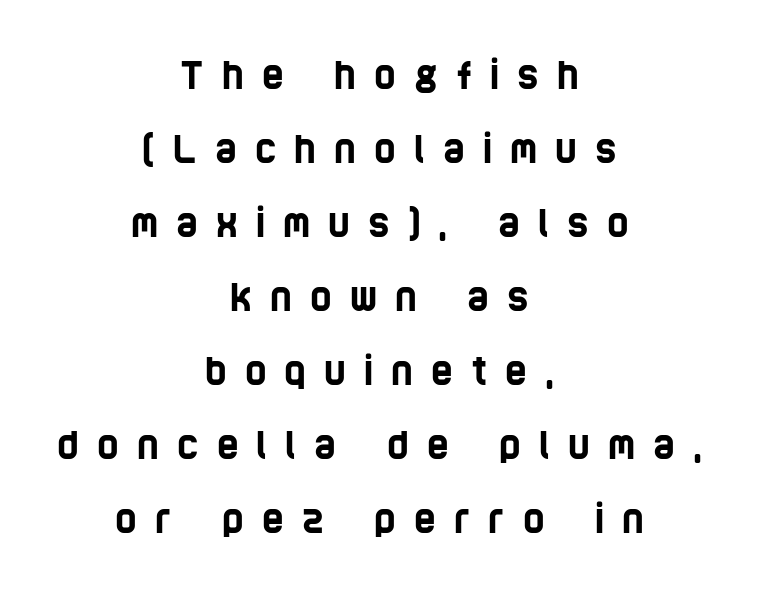
{"serif": "no", "width": "condensed", "stroke_contrast": "low", "x_height": "large", "monospaced": "no", "underline": "no", "align": "center", "line_spacing": "loose", "line_spacing_ratio": 2.0, "letter_spacing": "wide", "letter_spacing_em": 0.49, "glyph_px": 37}
